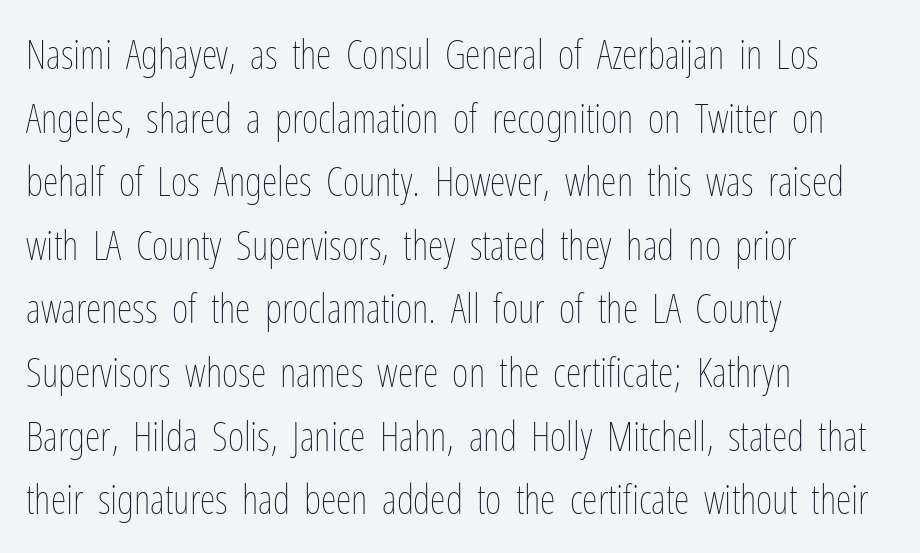
Only glyphs here, with clear space below each row. You could not count columns in this text — the font is proportionally spaced. Each line starts at the same left margin while the right side varies. Horizontal bands of white between lines are of average thickness. Quick note: not italic, upright.
